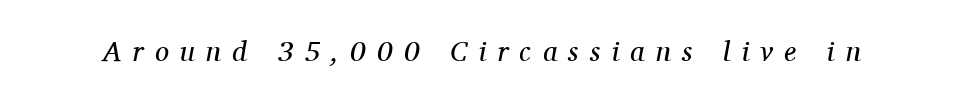
Note the varied advance widths — an 'i' is clearly narrower than an 'm'. Quick note: underline off. Display-style spreading of the glyphs; the letterfit is very open. Regarding serifs, this sample has them. Vertical stems look standard width or narrower in stroke. Compared with ordinary roman type, these characters are visibly tilted.
